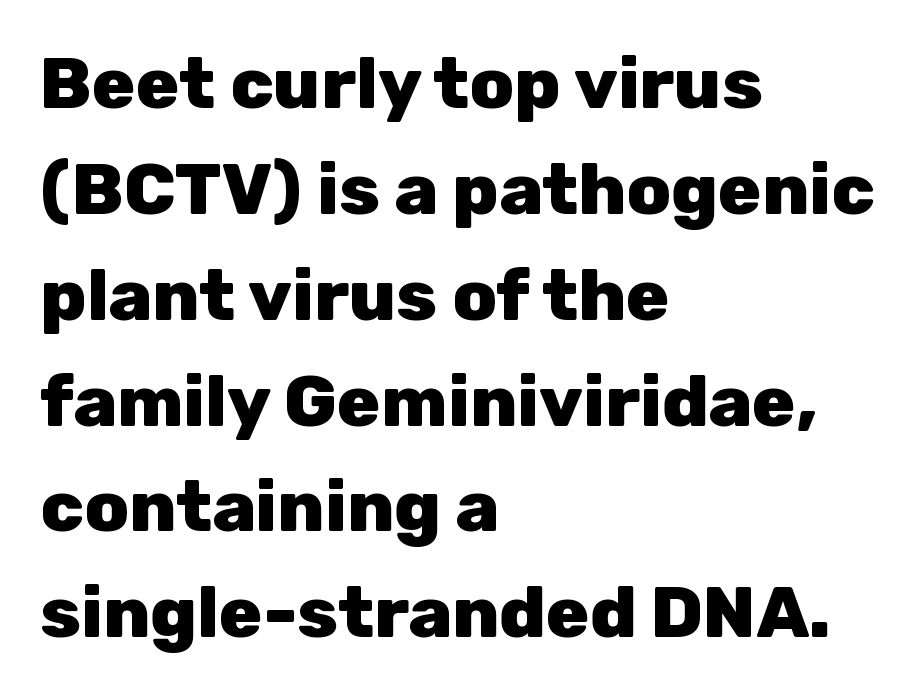
Reading down the block, your eye returns to a fixed left position each line. Spacing verdict: proportional, widths tailored to each character. The space beneath each line is pristine and unruled. The space between consecutive lines is moderate. Vertical strokes here are truly vertical.
